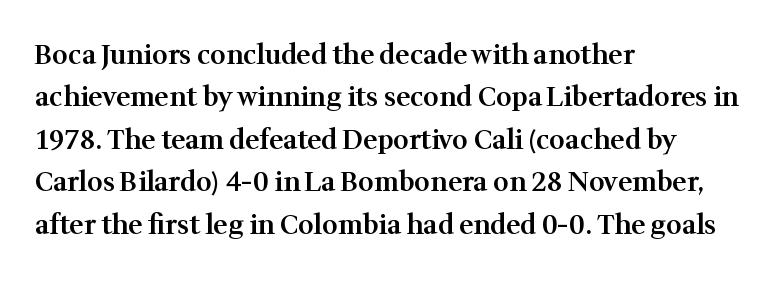
Caption: multi-line text, flush left, ragged right. Compared with typical body copy, the letter spacing here is the same. In terms of leading, this rendering sits right in the middle. Underlining? Definitely not there. How heavy is the stroke? Medium-heavy — a semibold, shy of bold. Style check: upright.
